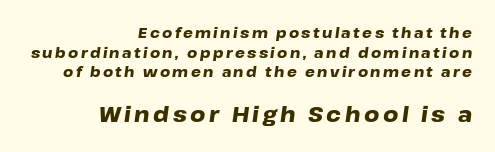
Is there much room between lines? A standard amount, neither cramped nor airy. Does the copy run flush right? Yes — the right margin is perfectly even. These words are printed bold, with thick strokes throughout. Of the two passages, the one underneath uses the larger point size. The zone under the glyphs is completely vacant.
